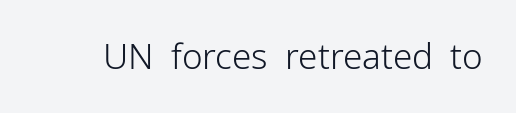
Q: Is the text bold? A: No.
Q: Is the text italic (slanted)? A: No, it is upright.
Q: Is the typeface a serif or a sans-serif typeface? A: Sans-serif.
Q: Is the text underlined? A: No.
Q: Is the spacing between letters normal or unusually wide? A: Normal.
Q: Width (condensed, normal, or wide)? A: Normal.
Q: Stroke contrast? A: Low.
Q: x-height? A: Medium.
Q: Monospaced? A: No.
